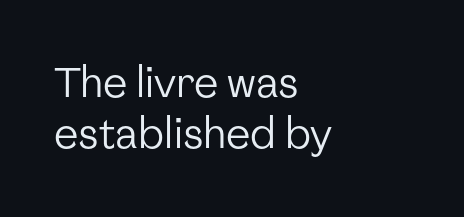
Q: Is the text bold? A: No.
Q: Is the text italic (slanted)? A: No, it is upright.
Q: Is the typeface a serif or a sans-serif typeface? A: Sans-serif.
Q: Is the text underlined? A: No.
Q: How is the paragraph aligned? A: Left-aligned.
Q: Is the spacing between letters normal or unusually wide? A: Normal.
Q: Is the spacing between lines tight, normal or loose? A: Normal.
Q: Width (condensed, normal, or wide)? A: Normal.
Q: Stroke contrast? A: Low.
Q: x-height? A: Medium.
Q: Monospaced? A: No.
